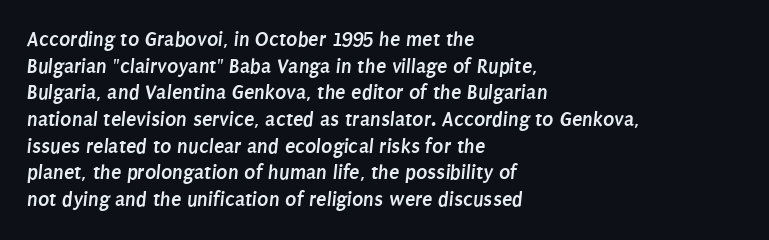
{"bold": "yes", "underline": "no", "align": "left", "line_spacing": "normal", "line_spacing_ratio": 1.27, "letter_spacing": "normal", "letter_spacing_em": 0.0, "glyph_px": 21}
